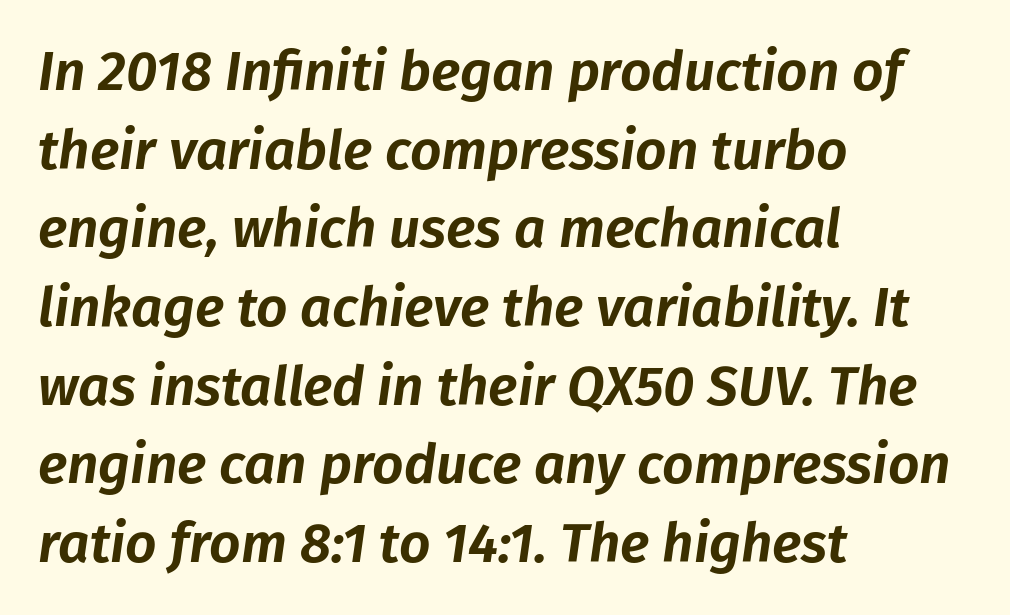
If you measured baseline to baseline, you'd find a middling distance. Here the designer chose a conventional face with non-uniform glyph widths. Each row of text sits above clean, open space. Horizontal alignment here is leftward, the default for most running prose. These lines keep a tight, regular rhythm from letter to letter. Yep, that's italic — everything's leaning.
